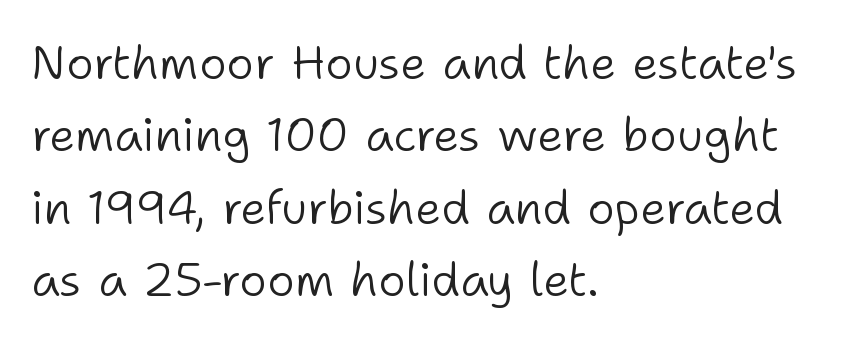
The image shows 47 px light sans-serif type, upright; set left-aligned, normal line spacing (1.54x), normal letter spacing, not underlined; low stroke contrast and a medium x-height.
